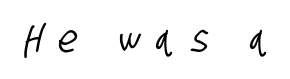
The image shows 38 px condensed sans-serif type; set unusually wide letter spacing (+0.42 em), not underlined; low stroke contrast and a large x-height.
